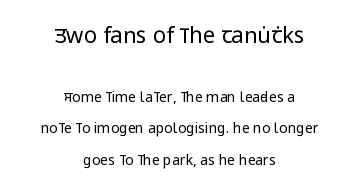
The image shows 22 px text type, upright; set centered, loose line spacing (2.24x), normal letter spacing, not underlined; the first (top) block is 1.57x larger.
